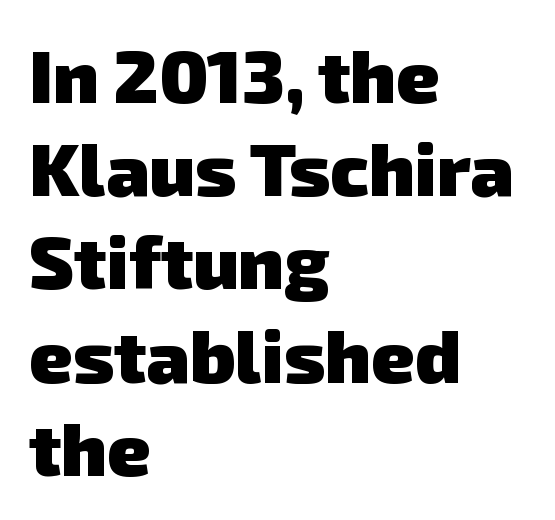
The image shows 74 px heavy sans-serif type; set left-aligned, normal line spacing (1.26x), normal letter spacing, not underlined; low stroke contrast and a medium x-height.
